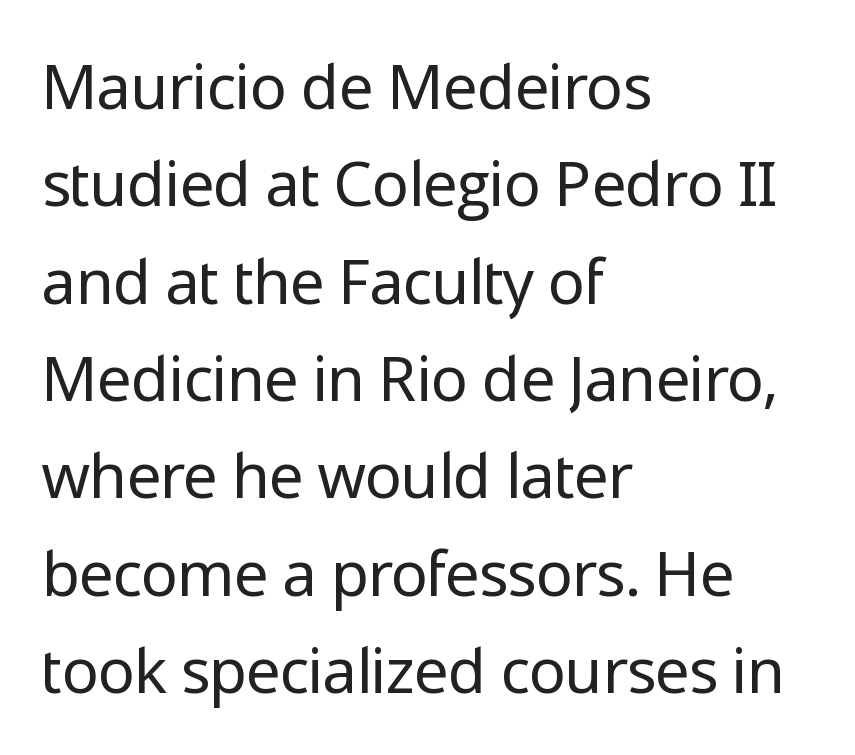
Q: Is the text bold? A: No.
Q: Is the text italic (slanted)? A: No, it is upright.
Q: Is the typeface a serif or a sans-serif typeface? A: Sans-serif.
Q: Is the text underlined? A: No.
Q: How is the paragraph aligned? A: Left-aligned.
Q: Is the spacing between letters normal or unusually wide? A: Normal.
Q: Is the spacing between lines tight, normal or loose? A: Normal.
Q: Width (condensed, normal, or wide)? A: Normal.
Q: Stroke contrast? A: Low.
Q: x-height? A: Medium.
Q: Monospaced? A: No.
